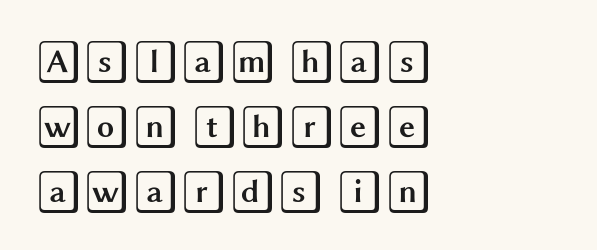
Q: Is the text italic (slanted)? A: No, it is upright.
Q: Is the text underlined? A: No.
Q: How is the paragraph aligned? A: Left-aligned.
Q: Is the spacing between letters normal or unusually wide? A: Normal.
Q: Is the spacing between lines tight, normal or loose? A: Normal.
Q: Width (condensed, normal, or wide)? A: Wide.
Q: x-height? A: Large.
